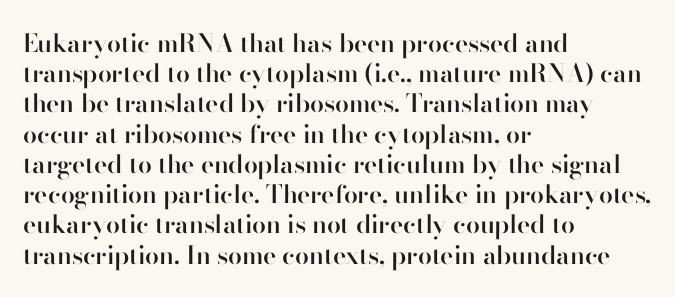
Posture: straight, roman, zero tilt. Unmarked baselines from the first word to the last. Spacing between characters is what you'd get straight out of the box. The face used here is a semibold: visibly heavier than regular, lighter than bold.
